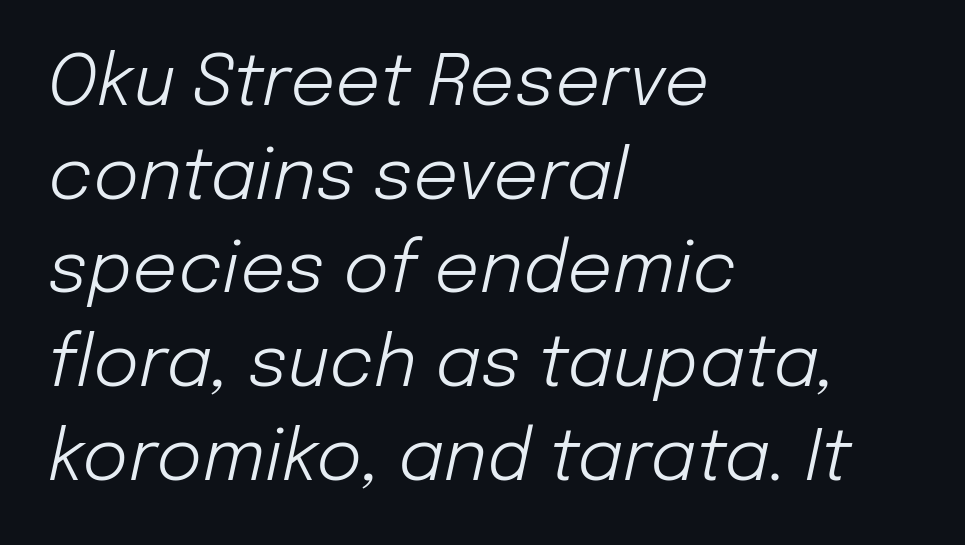
{"italic": "yes", "lean": "right", "slant_degrees": 12, "bold": "no", "weight": "light", "width": "normal", "stroke_contrast": "low", "x_height": "medium", "monospaced": "no", "underline": "no", "align": "left", "line_spacing": "normal", "line_spacing_ratio": 1.32, "letter_spacing": "normal", "letter_spacing_em": 0.0, "glyph_px": 71}
